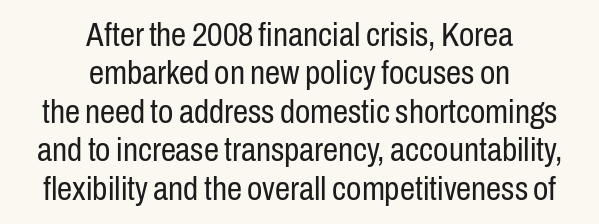
Q: Is the text bold? A: No.
Q: Is the text italic (slanted)? A: No, it is upright.
Q: Is the typeface a serif or a sans-serif typeface? A: Sans-serif.
Q: Is the text underlined? A: No.
Q: How is the paragraph aligned? A: Centered.
Q: Is the spacing between letters normal or unusually wide? A: Normal.
Q: Is the spacing between lines tight, normal or loose? A: Tight.
Q: Width (condensed, normal, or wide)? A: Condensed.
Q: Stroke contrast? A: Low.
Q: x-height? A: Medium.
Q: Monospaced? A: No.
